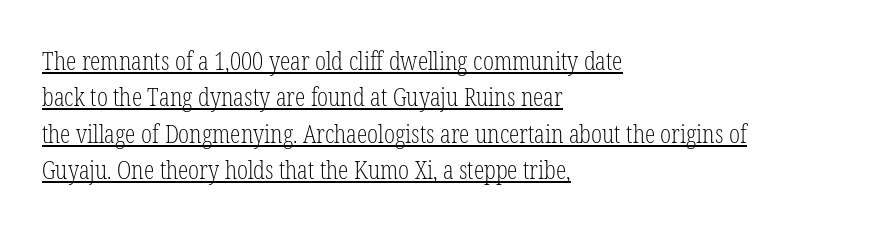
The image shows 26 px text type, upright; set left-aligned, normal line spacing (1.4x), normal letter spacing, underlined.
